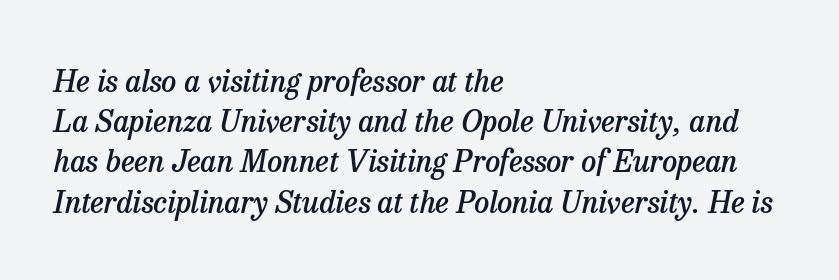
The image shows 30 px semibold serif type, italic (leaning right); set left-aligned, normal line spacing (1.34x), normal letter spacing, not underlined; low stroke contrast and a medium x-height.
